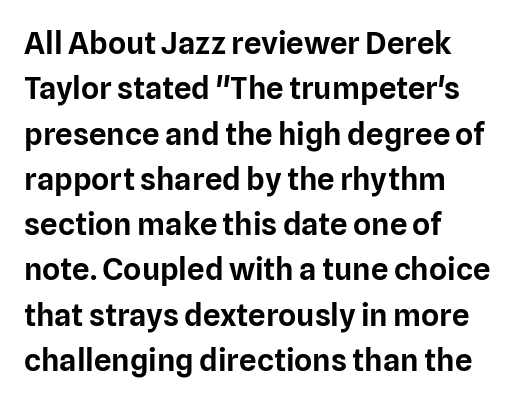
The image shows 31 px sans-serif type, upright; set left-aligned, normal line spacing (1.46x), normal letter spacing, not underlined; low stroke contrast and a medium x-height.
